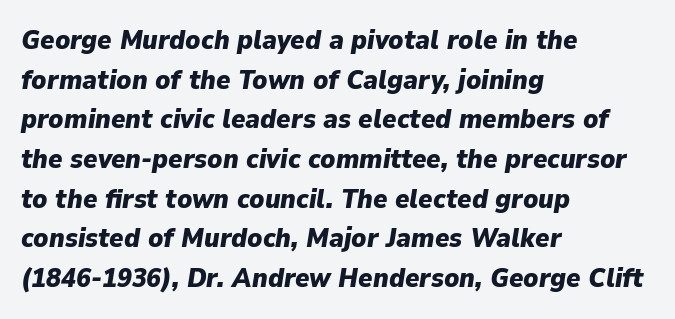
Q: Is the text bold? A: Yes.
Q: Is the text italic (slanted)? A: Yes, it leans right by about 9 degrees.
Q: Is the text underlined? A: No.
Q: How is the paragraph aligned? A: Left-aligned.
Q: Is the spacing between letters normal or unusually wide? A: Normal.
Q: Is the spacing between lines tight, normal or loose? A: Normal.
